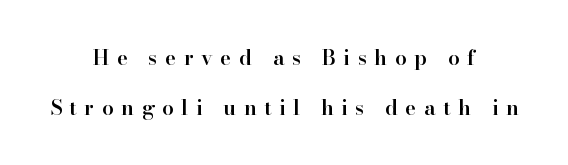
Q: Is the text bold? A: Semi-bold.
Q: Is the text italic (slanted)? A: No, it is upright.
Q: Is the text underlined? A: No.
Q: How is the paragraph aligned? A: Centered.
Q: Is the spacing between letters normal or unusually wide? A: Unusually wide.
Q: Is the spacing between lines tight, normal or loose? A: Loose.
